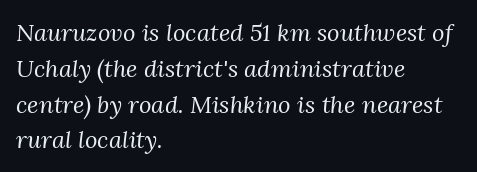
The typeface has the unassuming heft of standard copy or less. What's the leading like? Ordinary, nothing unusual. The compositor pushed each line to the left boundary. Inter-character spacing is left at the font's built-in metrics. The specimen reads as italic at a glance. Only glyphs here, with clear space below each row.
